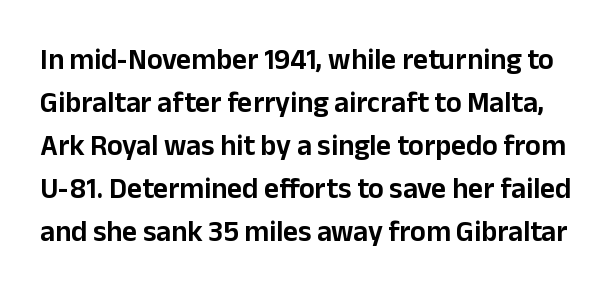
The passage shown is typed in a proportional face where columns would drift. Examine the stroke ends and you'll find no serifs. Line spacing here is normal. Nobody drew a line under any word here.
